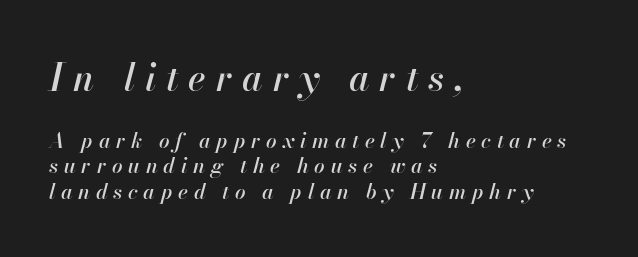
Observe the wide spacing: letters keep a clear distance from each other. Here the designer chose a conventional face with non-uniform glyph widths. Which margin do the lines hug? The left one — the right edge is uneven. The passage shown is not underscored anywhere.
